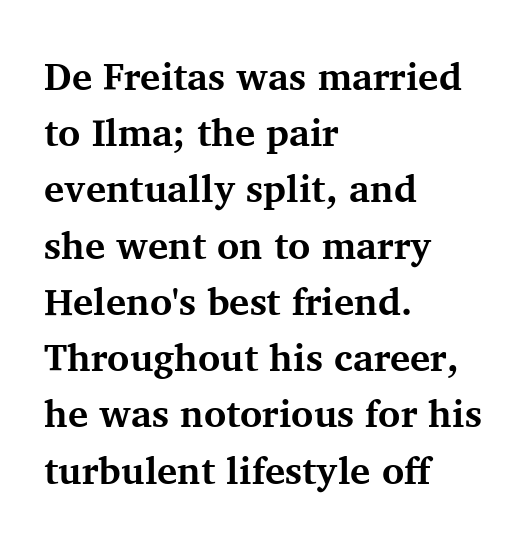
Q: Is the text bold? A: Yes.
Q: Is the text italic (slanted)? A: No, it is upright.
Q: Is the typeface a serif or a sans-serif typeface? A: Serif.
Q: Is the text underlined? A: No.
Q: How is the paragraph aligned? A: Left-aligned.
Q: Is the spacing between letters normal or unusually wide? A: Normal.
Q: Is the spacing between lines tight, normal or loose? A: Normal.
Q: Width (condensed, normal, or wide)? A: Normal.
Q: Stroke contrast? A: Medium.
Q: x-height? A: Medium.
Q: Monospaced? A: No.
